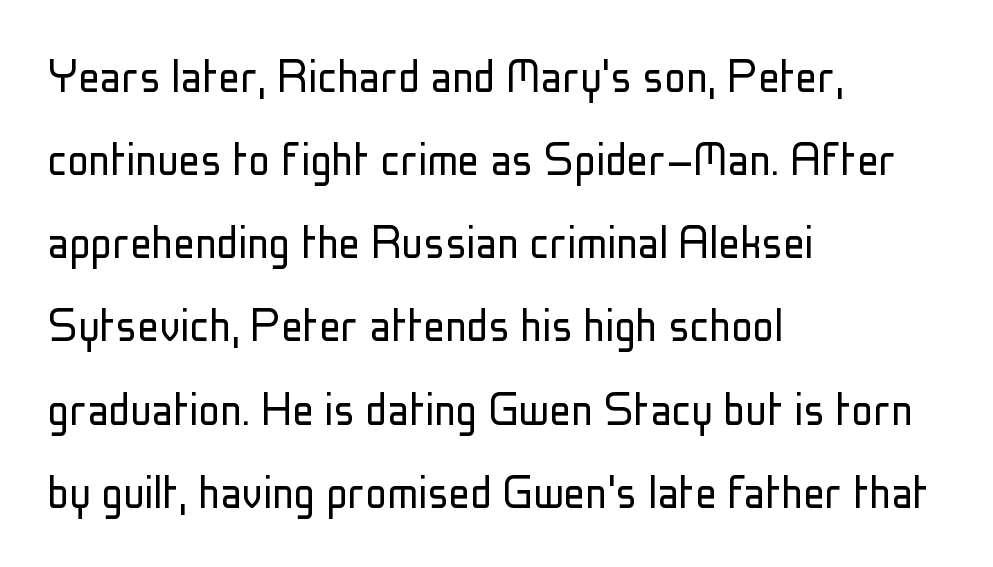
Q: Is the text bold? A: No.
Q: Is the text italic (slanted)? A: No, it is upright.
Q: Is the typeface a serif or a sans-serif typeface? A: Sans-serif.
Q: Is the text underlined? A: No.
Q: How is the paragraph aligned? A: Left-aligned.
Q: Is the spacing between letters normal or unusually wide? A: Normal.
Q: Is the spacing between lines tight, normal or loose? A: Normal.
Q: Width (condensed, normal, or wide)? A: Condensed.
Q: Stroke contrast? A: Low.
Q: x-height? A: Medium.
Q: Monospaced? A: No.
